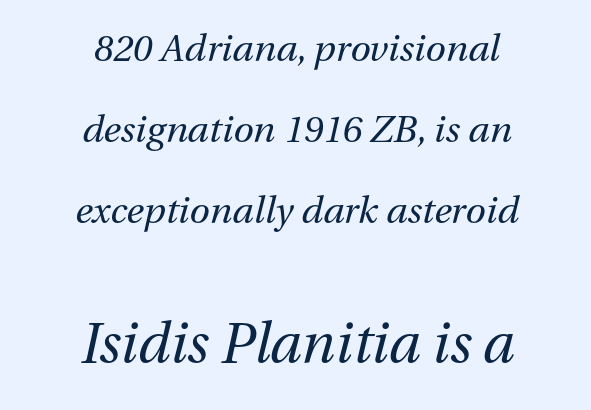
Does the copy run flush right? No — it is centered line by line. You could not count columns in this text — the font is proportionally spaced. The area under the type is left untouched. Every character sits at an angle, as italics do. This sample trades compactness for vertical openness between lines.
